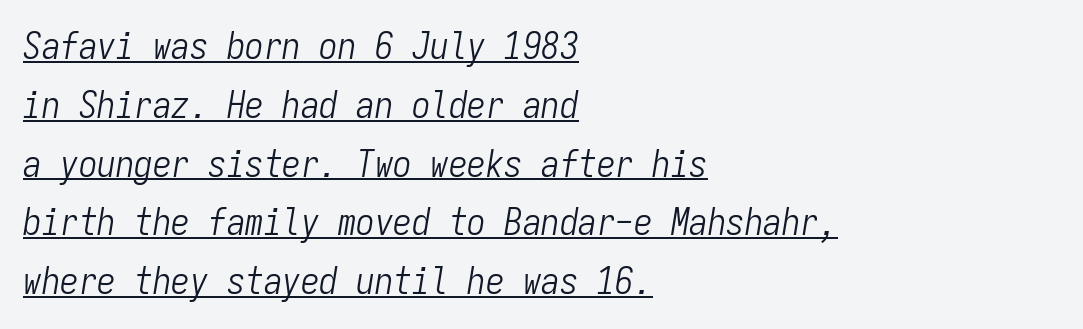
The image shows 37 px light, condensed type, italic (leaning right), monospaced; set left-aligned, normal line spacing (1.59x), normal letter spacing, underlined; low stroke contrast and a medium x-height.
